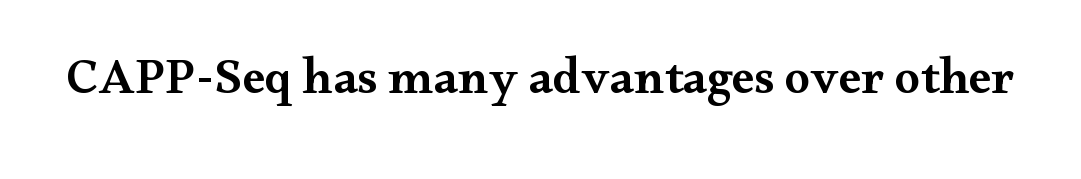
Each word holds together tightly as a unit, with standard inter-letter gaps. The glyphs have the mass of a demibold cut, below bold. Lines of text with bare space underneath. The typeface chosen for these lines features serifs. Italic? Not at all — the glyphs are vertical.
